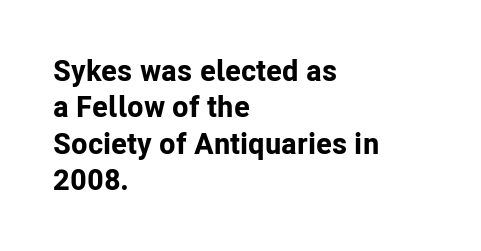
Q: Is the text bold? A: Yes.
Q: Is the text italic (slanted)? A: No, it is upright.
Q: Is the typeface a serif or a sans-serif typeface? A: Sans-serif.
Q: Is the text underlined? A: No.
Q: How is the paragraph aligned? A: Left-aligned.
Q: Is the spacing between letters normal or unusually wide? A: Normal.
Q: Width (condensed, normal, or wide)? A: Normal.
Q: Stroke contrast? A: Low.
Q: x-height? A: Medium.
Q: Monospaced? A: No.
